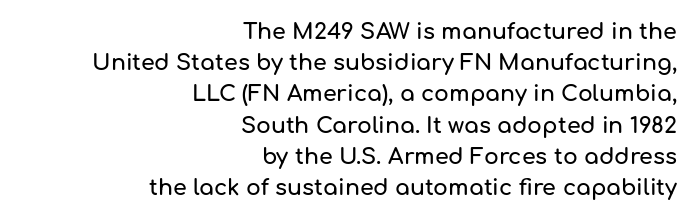
Regarding leading, the lines here are spaced in the standard way. These lines are set flush right with a ragged left edge. Italic: no, the glyphs are upright roman. Between one letter and the next there's only the usual sliver of space.
